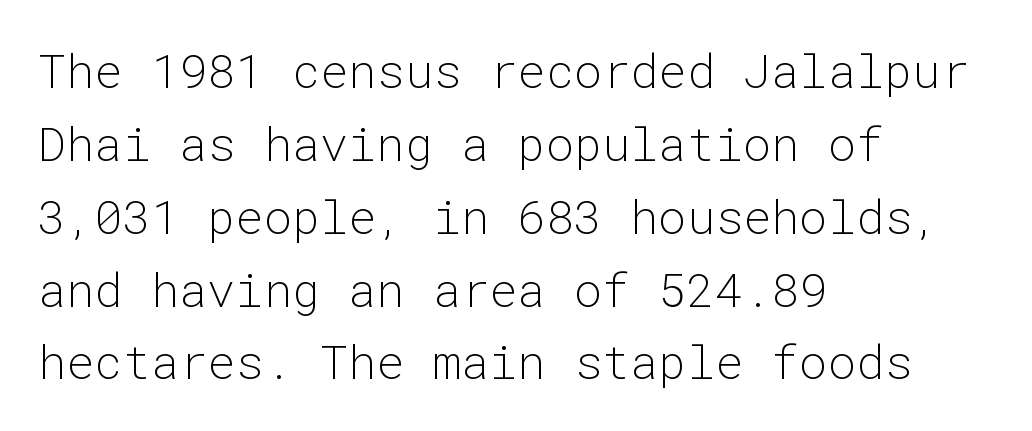
The image shows 47 px light sans-serif type, upright, monospaced; set left-aligned, normal line spacing (1.55x), normal letter spacing, not underlined; low stroke contrast and a medium x-height.
